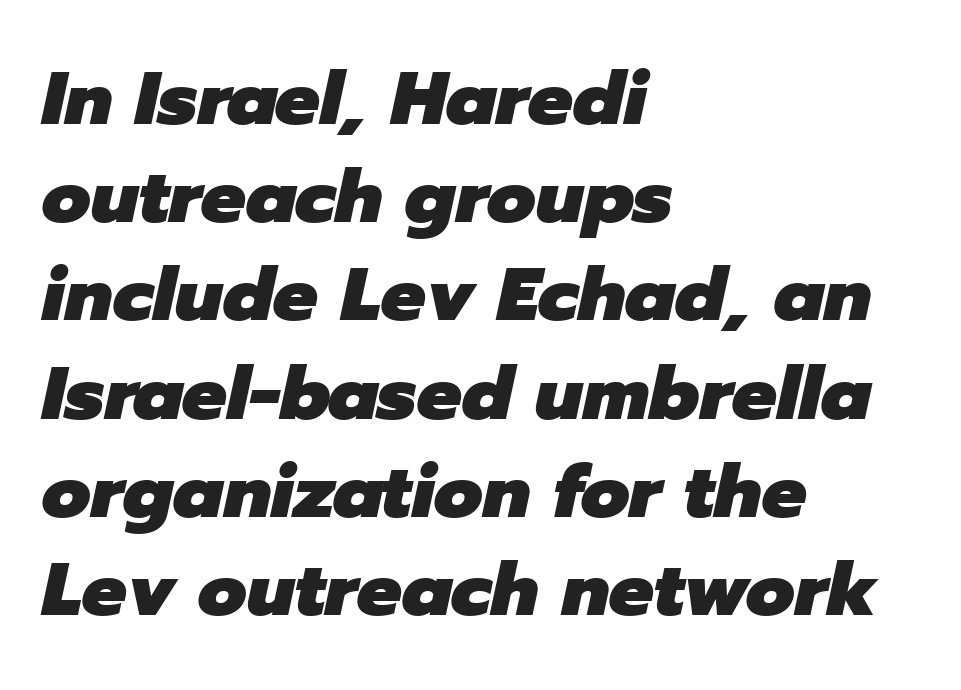
The image shows 75 px heavy type, italic (leaning right); set left-aligned, normal line spacing (1.31x), normal letter spacing, not underlined; low stroke contrast and a medium x-height.
